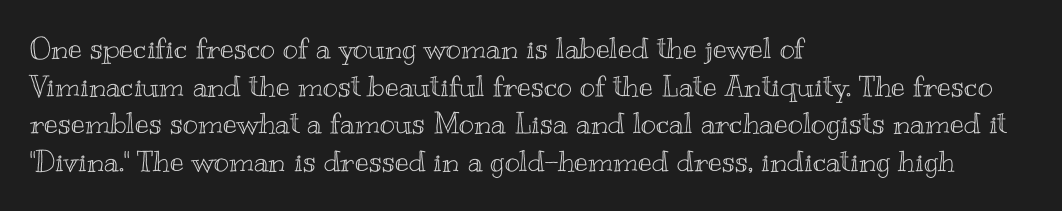
The lines sit at an ordinary, default distance from one another. Lines of text with bare space underneath. Posture: vertical. The paragraph has a hard left edge and a soft right edge. Proportional: the letters do not fall into vertical columns. A typesetter would call this zero additional tracking.
